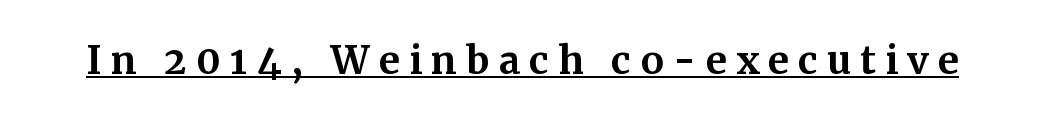
Q: Is the text bold? A: Yes.
Q: Is the text italic (slanted)? A: No, it is upright.
Q: Is the typeface a serif or a sans-serif typeface? A: Serif.
Q: Is the text underlined? A: Yes.
Q: Is the spacing between letters normal or unusually wide? A: Unusually wide.
Q: Width (condensed, normal, or wide)? A: Normal.
Q: Stroke contrast? A: Medium.
Q: x-height? A: Medium.
Q: Monospaced? A: No.
